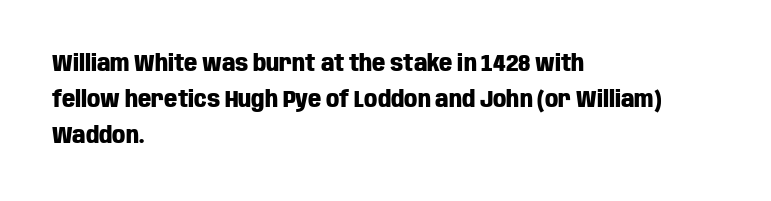
The image shows 23 px bold type, upright; set left-aligned, normal line spacing (1.56x), normal letter spacing, not underlined.
